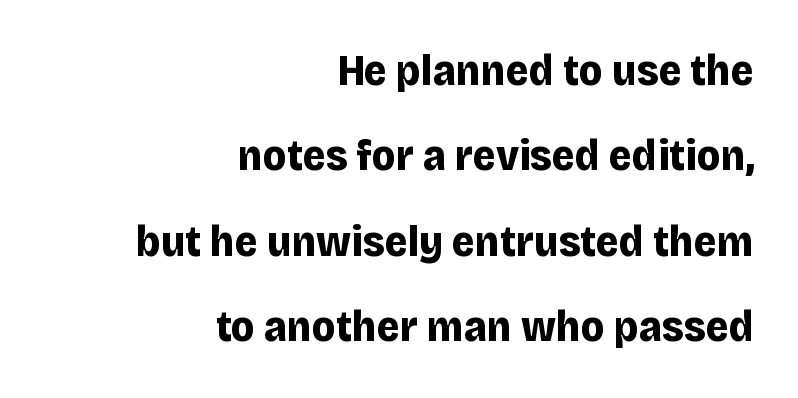
{"serif": "no", "italic": "no", "bold": "yes", "weight": "bold", "width": "normal", "stroke_contrast": "low", "x_height": "large", "monospaced": "no", "underline": "no", "align": "right", "line_spacing": "loose", "line_spacing_ratio": 1.94, "letter_spacing": "normal", "letter_spacing_em": 0.0, "glyph_px": 44}
